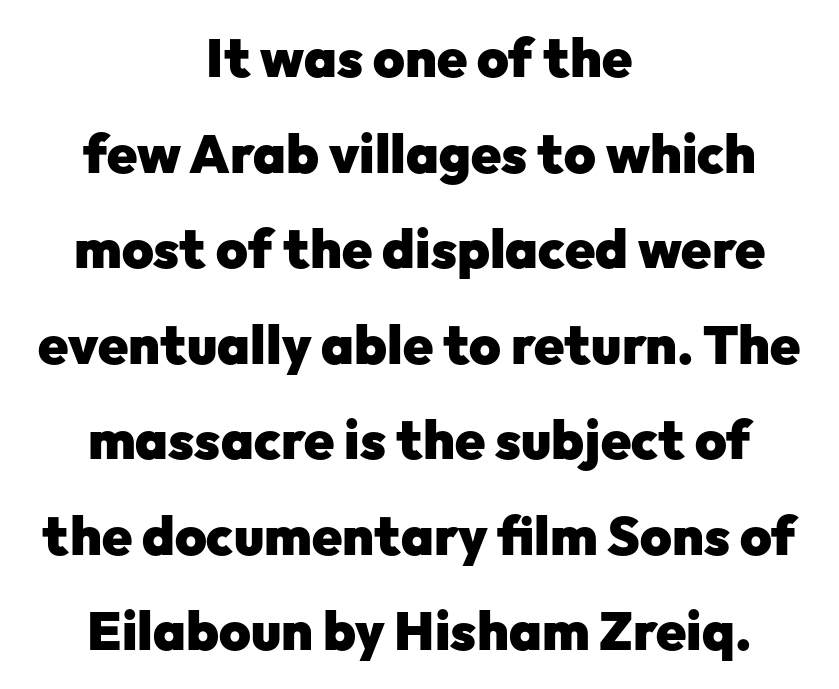
Honestly, there is no underline to notice here at all. The glyphs have the mass of a bold cut. Alignment: centered. Vertical strokes here are truly vertical. Does the type have serifs? No, each stem ends abruptly. The letters advance in unequal steps, a hallmark of proportional type.
